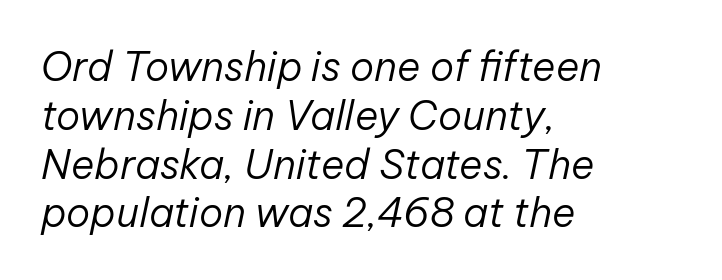
The image shows 40 px regular-weight type, italic (leaning right); set left-aligned, line spacing 1.22x, normal letter spacing, not underlined; low stroke contrast and a medium x-height.
